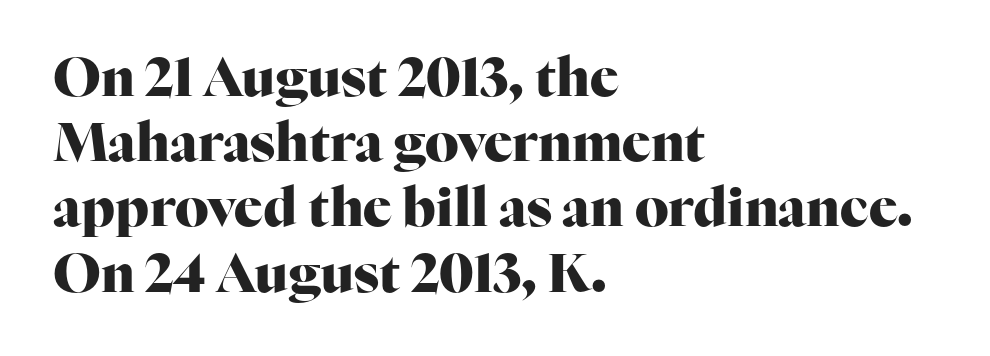
Examine the stroke ends and you'll spot serifs. If you drew a ruler down the left edge, every line would touch it. Only glyphs here, with clear space below each row. Caption: standard tracking, unaltered. The rendering uses a bold face; every stroke is thick and dark.
